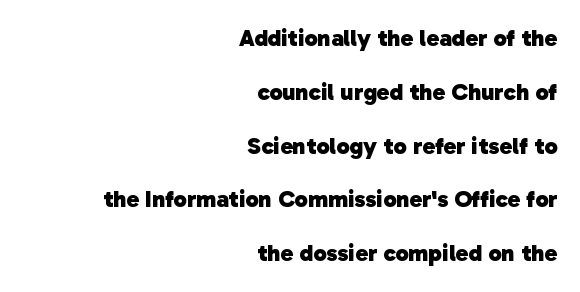
{"bold": "yes", "underline": "no", "align": "right", "line_spacing": "loose", "line_spacing_ratio": 2.24, "letter_spacing": "normal", "letter_spacing_em": 0.0, "glyph_px": 24}
